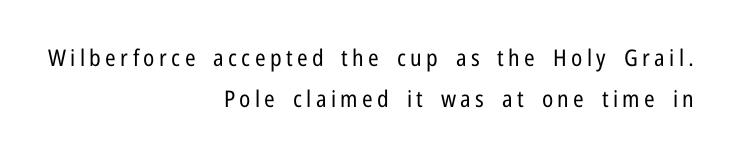
{"italic": "no", "bold": "no", "underline": "no", "align": "right", "line_spacing_ratio": 1.79, "glyph_px": 23}
